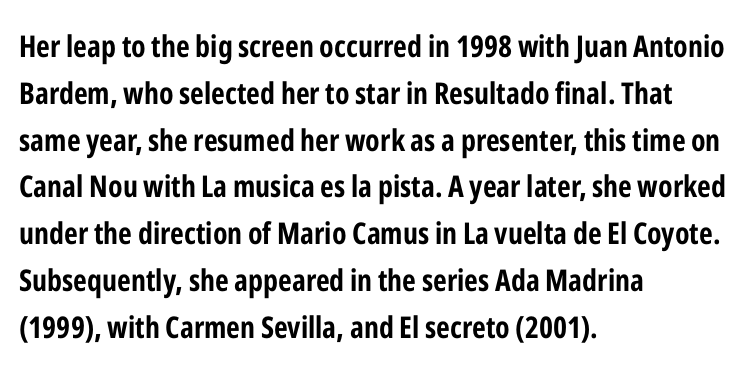
Q: Is the text bold? A: Yes.
Q: Is the text italic (slanted)? A: No, it is upright.
Q: Is the typeface a serif or a sans-serif typeface? A: Sans-serif.
Q: Is the text underlined? A: No.
Q: How is the paragraph aligned? A: Left-aligned.
Q: Is the spacing between letters normal or unusually wide? A: Normal.
Q: Is the spacing between lines tight, normal or loose? A: Normal.
Q: Width (condensed, normal, or wide)? A: Condensed.
Q: Stroke contrast? A: Low.
Q: x-height? A: Medium.
Q: Monospaced? A: No.
